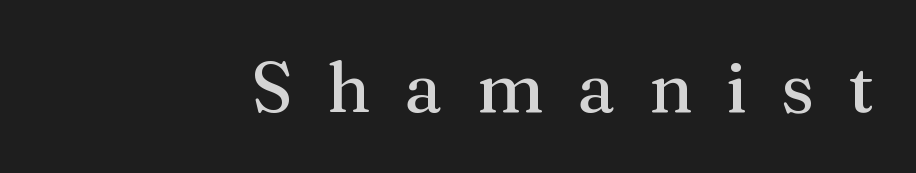
Q: Is the text italic (slanted)? A: No, it is upright.
Q: Is the typeface a serif or a sans-serif typeface? A: Serif.
Q: Is the text underlined? A: No.
Q: How is the paragraph aligned? A: Right-aligned.
Q: Is the spacing between letters normal or unusually wide? A: Unusually wide.
Q: Width (condensed, normal, or wide)? A: Normal.
Q: Stroke contrast? A: Medium.
Q: x-height? A: Medium.
Q: Monospaced? A: No.
